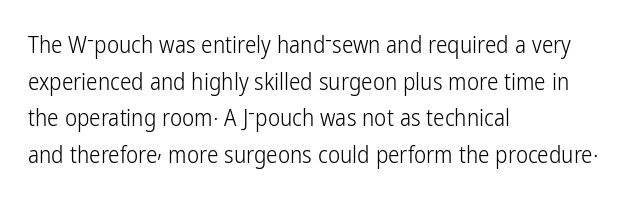
Q: Is the text bold? A: No.
Q: Is the text italic (slanted)? A: No, it is upright.
Q: Is the text underlined? A: No.
Q: How is the paragraph aligned? A: Left-aligned.
Q: Is the spacing between letters normal or unusually wide? A: Normal.
Q: Is the spacing between lines tight, normal or loose? A: Normal.
